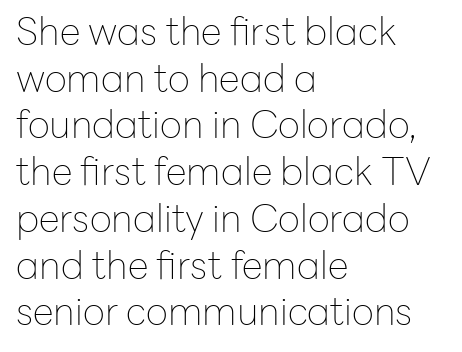
{"serif": "no", "italic": "no", "bold": "no", "weight": "thin", "width": "normal", "stroke_contrast": "low", "x_height": "medium", "monospaced": "no", "underline": "no", "align": "left", "line_spacing_ratio": 1.23, "letter_spacing": "normal", "letter_spacing_em": 0.0, "glyph_px": 38}
